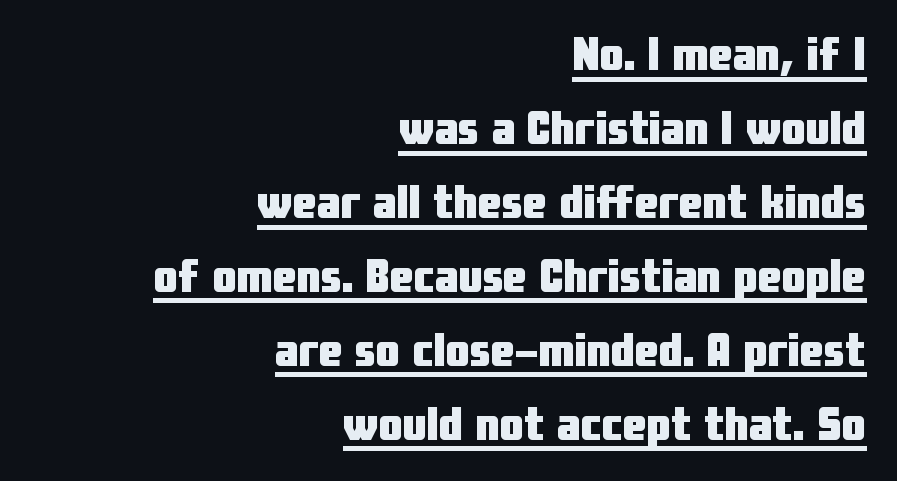
{"serif": "no", "italic": "no", "bold": "yes", "weight": "heavy", "width": "condensed", "stroke_contrast": "low", "x_height": "medium", "monospaced": "no", "underline": "yes", "align": "right", "line_spacing": "normal", "line_spacing_ratio": 1.54, "letter_spacing": "normal", "letter_spacing_em": 0.0, "glyph_px": 48}
